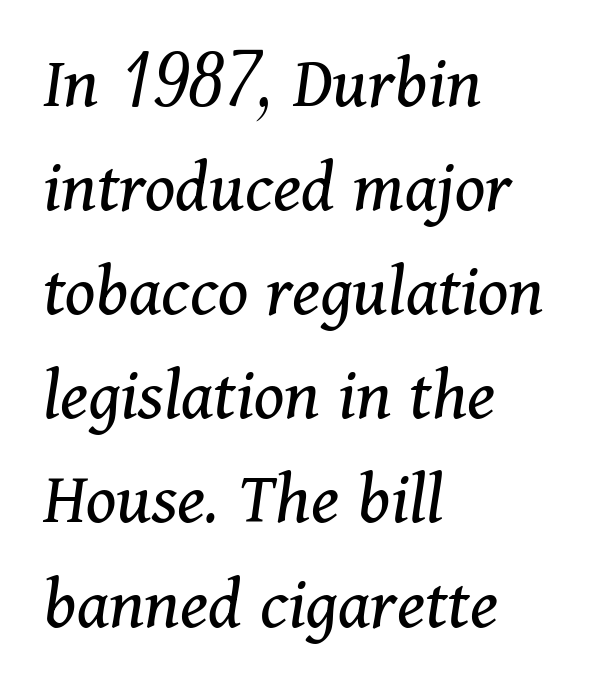
The image shows 76 px regular-weight serif type, italic (leaning right); set left-aligned, normal line spacing (1.37x), normal letter spacing, not underlined; medium stroke contrast and a medium x-height.
